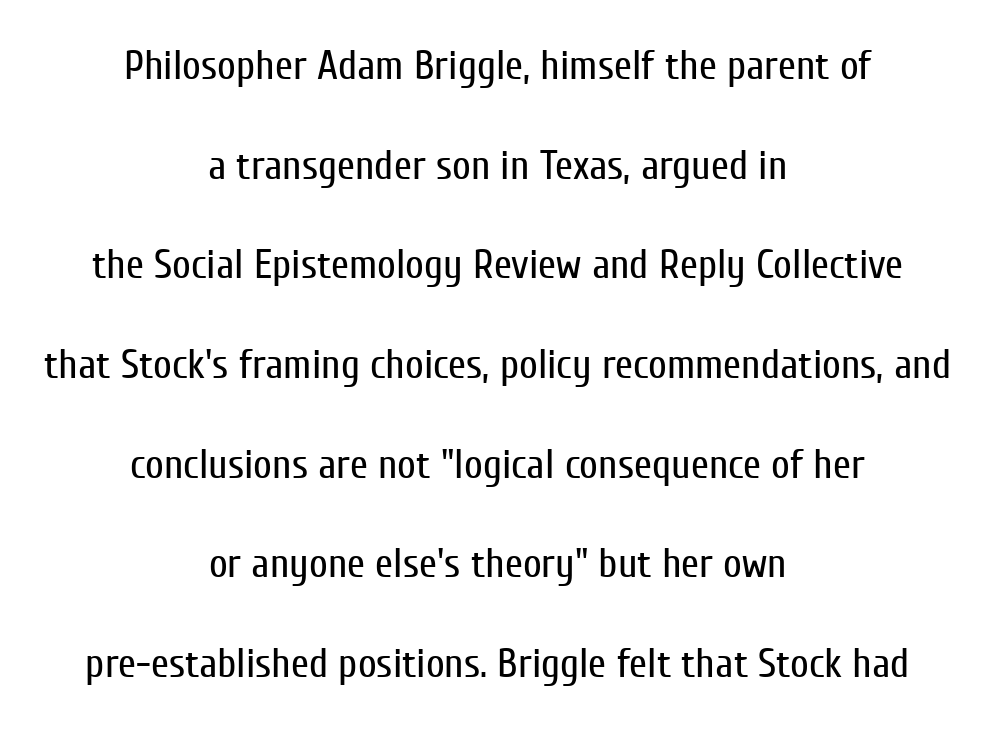
{"serif": "no", "italic": "no", "bold": "no", "weight": "regular", "width": "condensed", "stroke_contrast": "low", "x_height": "medium", "monospaced": "no", "underline": "no", "align": "center", "line_spacing": "loose", "line_spacing_ratio": 2.43, "letter_spacing": "normal", "letter_spacing_em": 0.0, "glyph_px": 41}
